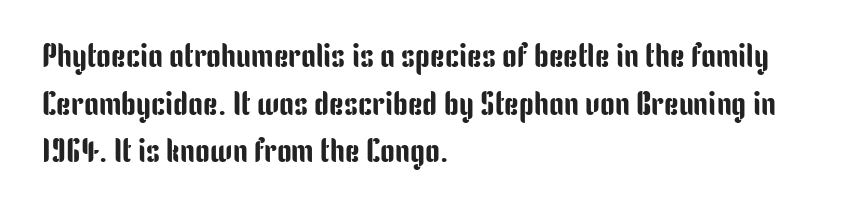
The image shows 33 px condensed sans-serif type, upright; set left-aligned, normal line spacing (1.44x), normal letter spacing, not underlined; low stroke contrast and a medium x-height.
